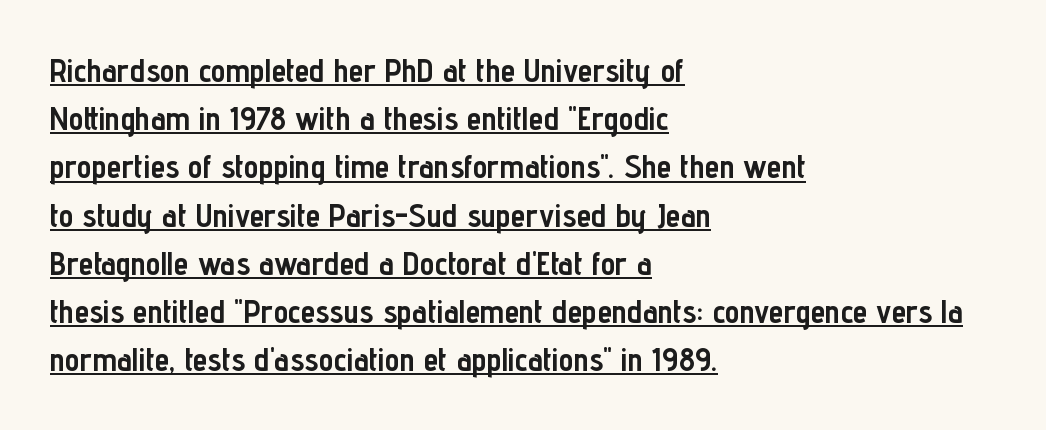
Q: Is the text bold? A: Yes.
Q: Is the text italic (slanted)? A: No, it is upright.
Q: Is the typeface a serif or a sans-serif typeface? A: Sans-serif.
Q: Is the text underlined? A: Yes.
Q: How is the paragraph aligned? A: Left-aligned.
Q: Is the spacing between letters normal or unusually wide? A: Normal.
Q: Is the spacing between lines tight, normal or loose? A: Normal.
Q: Width (condensed, normal, or wide)? A: Condensed.
Q: Stroke contrast? A: Low.
Q: x-height? A: Medium.
Q: Monospaced? A: No.
